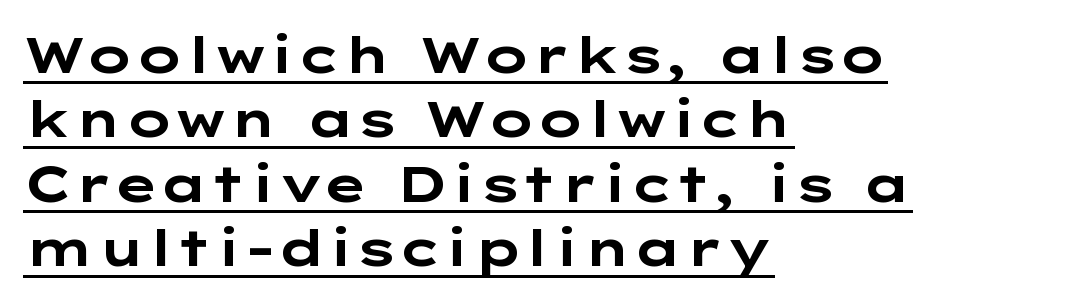
The tracking reads as untouched default to a designer's eye. Typographically, this falls in the sans-serif category. Designer's note — italics off, roman on. Leading matches the norm, producing a regular column.
